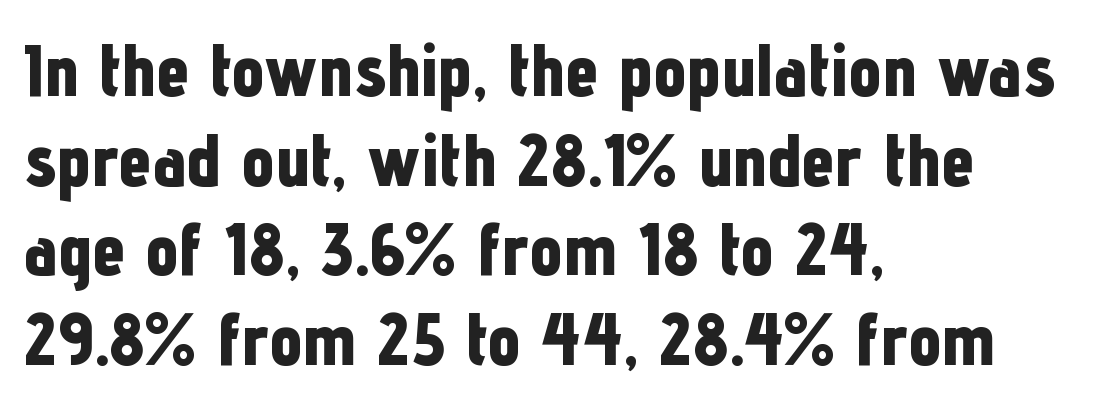
Q: Is the text bold? A: Yes.
Q: Is the text italic (slanted)? A: No, it is upright.
Q: Is the typeface a serif or a sans-serif typeface? A: Sans-serif.
Q: Is the text underlined? A: No.
Q: How is the paragraph aligned? A: Left-aligned.
Q: Is the spacing between letters normal or unusually wide? A: Normal.
Q: Width (condensed, normal, or wide)? A: Condensed.
Q: Stroke contrast? A: Low.
Q: x-height? A: Medium.
Q: Monospaced? A: No.
